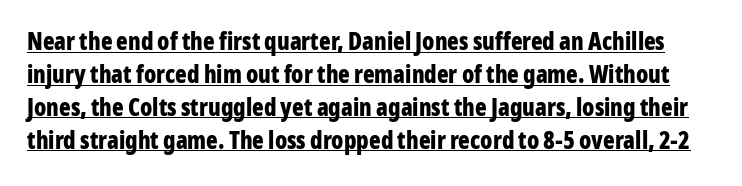
Q: Is the text bold? A: Yes.
Q: Is the text italic (slanted)? A: No, it is upright.
Q: Is the text underlined? A: Yes.
Q: Is the spacing between letters normal or unusually wide? A: Normal.
Q: Is the spacing between lines tight, normal or loose? A: Normal.
